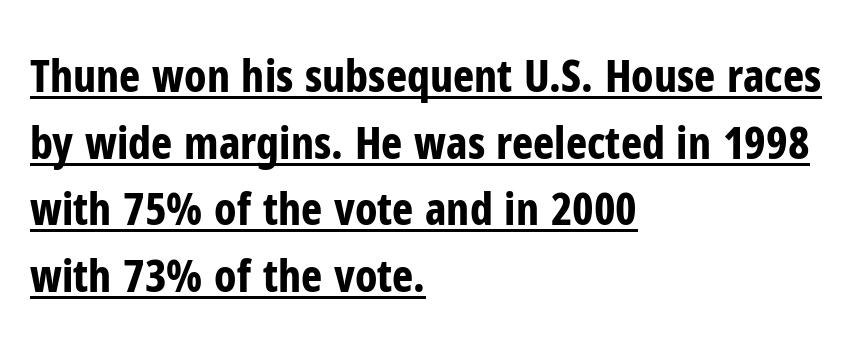
The rendering anchors every line to the left-hand side. The line-height multiplier appears to be the usual default. Pretty heavy lettering here — definitely bold. The sample's only ornament is a line tracing under the words.
